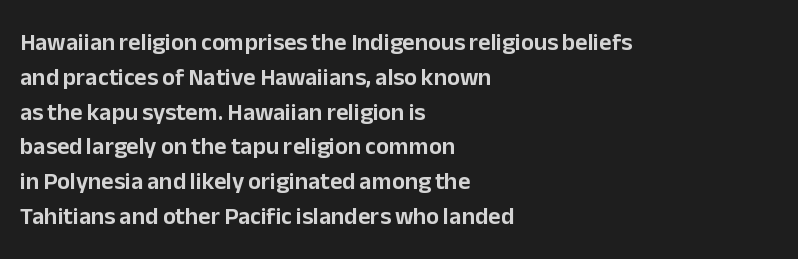
The image shows 24 px text type, upright; set left-aligned, normal line spacing (1.45x), normal letter spacing, not underlined.
